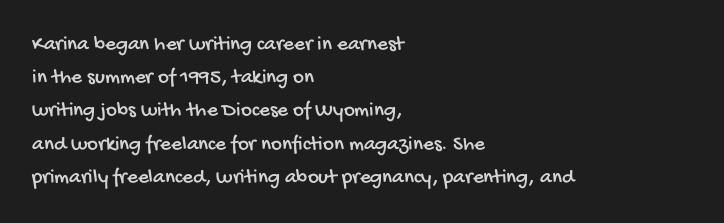
{"underline": "no", "align": "left", "line_spacing": "normal", "line_spacing_ratio": 1.58, "letter_spacing": "normal", "letter_spacing_em": 0.0, "glyph_px": 21}
